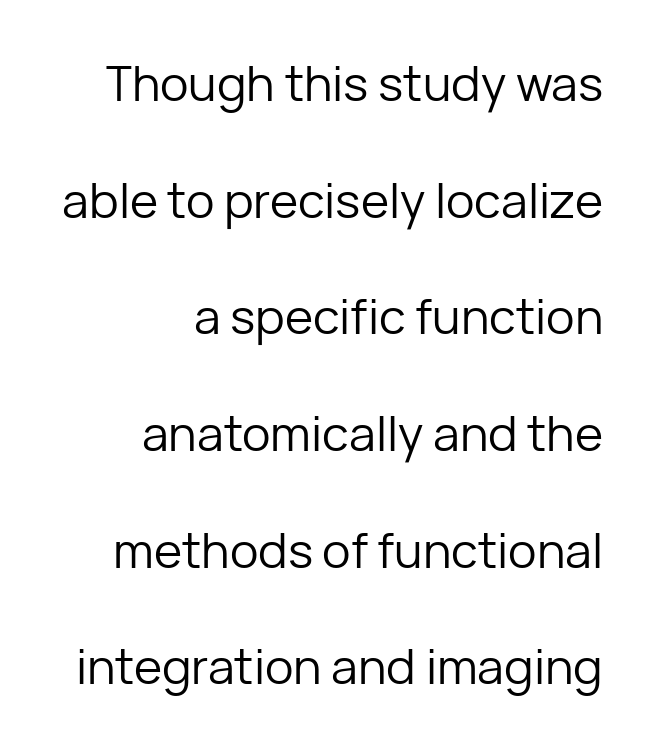
{"serif": "no", "italic": "no", "bold": "no", "weight": "regular", "width": "normal", "stroke_contrast": "low", "x_height": "medium", "monospaced": "no", "underline": "no", "align": "right", "line_spacing": "loose", "line_spacing_ratio": 2.43, "letter_spacing": "normal", "letter_spacing_em": 0.0, "glyph_px": 48}
